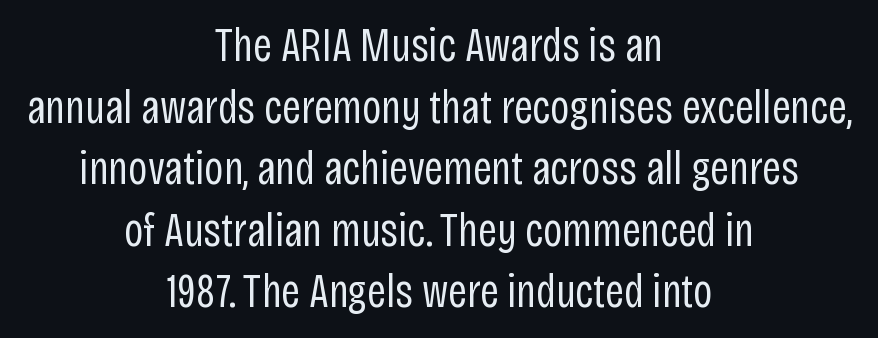
{"serif": "no", "italic": "no", "bold": "no", "weight": "regular", "width": "condensed", "stroke_contrast": "low", "x_height": "large", "monospaced": "no", "underline": "no", "align": "center", "line_spacing": "normal", "line_spacing_ratio": 1.31, "letter_spacing": "normal", "letter_spacing_em": 0.0, "glyph_px": 47}
